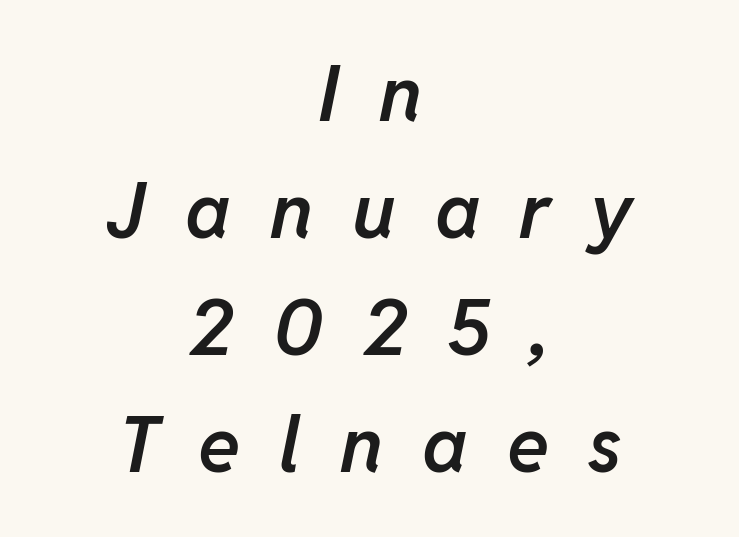
{"italic": "yes", "lean": "right", "slant_degrees": 11, "bold": "semi", "weight": "semibold", "width": "normal", "stroke_contrast": "low", "x_height": "medium", "monospaced": "no", "underline": "no", "align": "center", "line_spacing": "normal", "line_spacing_ratio": 1.5, "letter_spacing": "wide", "letter_spacing_em": 0.5, "glyph_px": 78}
